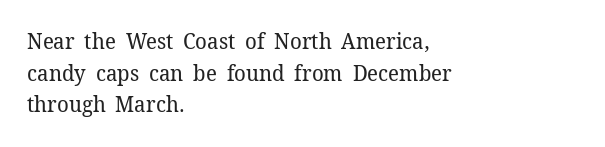
Ordinary non-slanted type is in use. Whoever set this chose a conventional vertical rhythm. Nothing unusual about the tracking: characters are spaced as the font intends. Every row of glyphs begins at an identical x-position on the left.
